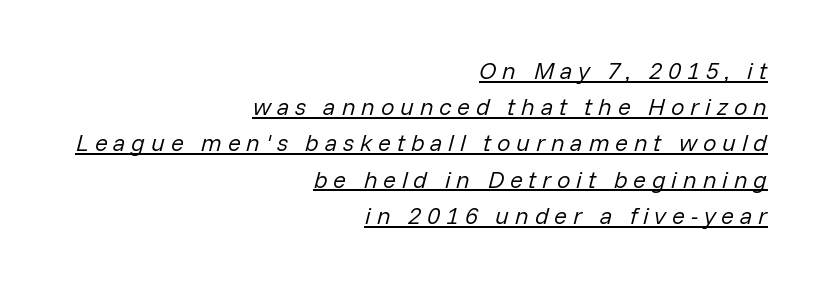
{"italic": "yes", "lean": "right", "slant_degrees": 14, "bold": "no", "underline": "yes", "align": "right", "line_spacing": "normal", "line_spacing_ratio": 1.51, "letter_spacing": "wide", "letter_spacing_em": 0.24, "glyph_px": 24}
